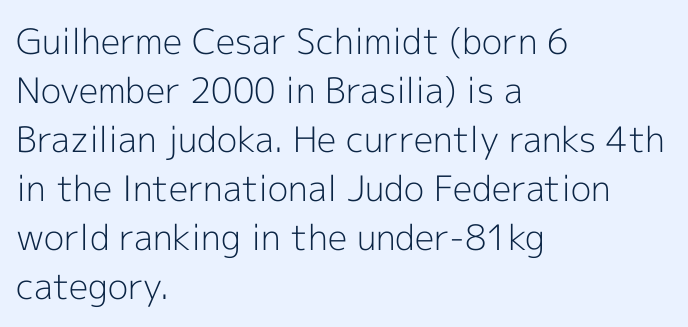
This sample uses plain, unmodified letter spacing. Note the varied advance widths — an 'i' is clearly narrower than an 'm'. Every row of glyphs begins at an identical x-position on the left. Posture: straight, roman, zero tilt.
